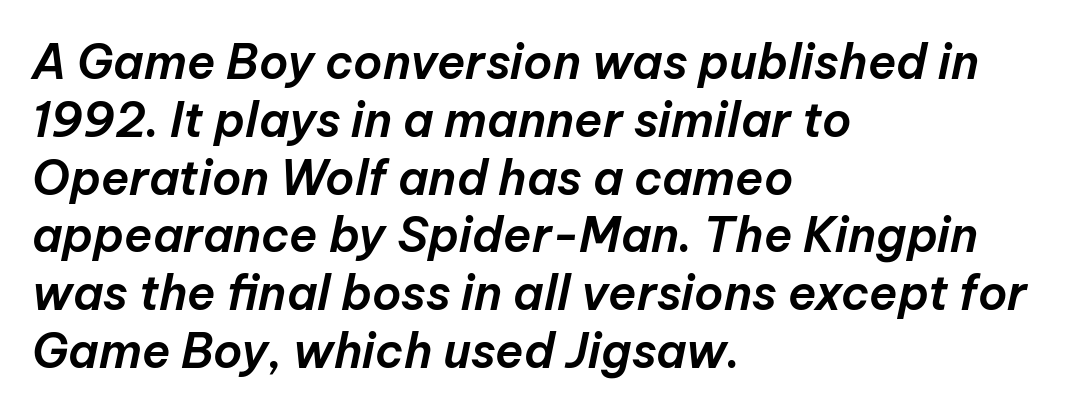
Caption: standard tracking, unaltered. Compared with a centered layout, this one pins lines to the left instead. Just letters on the line, the space beneath them empty. These lines were composed using italics. The letters advance in unequal steps, a hallmark of proportional type.
